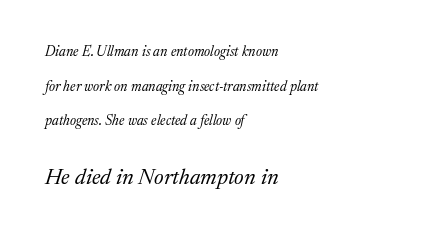
Q: Is the text bold? A: No.
Q: Is the text italic (slanted)? A: Yes, it leans right by about 17 degrees.
Q: Is the text underlined? A: No.
Q: How is the paragraph aligned? A: Left-aligned.
Q: Is the spacing between letters normal or unusually wide? A: Normal.
Q: Is the spacing between lines tight, normal or loose? A: Loose.
Q: Which block of text is set in a larger size, the first (top) or the second (bottom)? A: The second (bottom) one.
